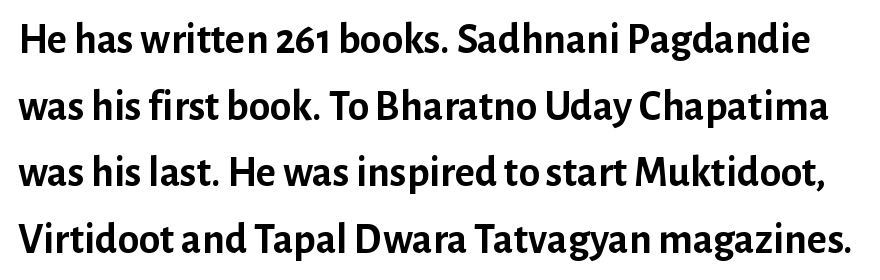
{"serif": "no", "italic": "no", "bold": "yes", "weight": "semibold", "width": "normal", "stroke_contrast": "low", "x_height": "medium", "monospaced": "no", "underline": "no", "line_spacing": "normal", "line_spacing_ratio": 1.55, "letter_spacing": "normal", "letter_spacing_em": 0.0, "glyph_px": 43}
